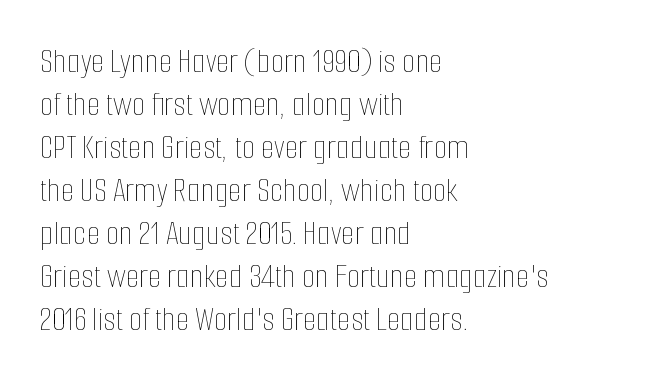
The image shows 35 px thin, condensed type, upright; set left-aligned, line spacing 1.23x, normal letter spacing, not underlined; low stroke contrast and a medium x-height.
